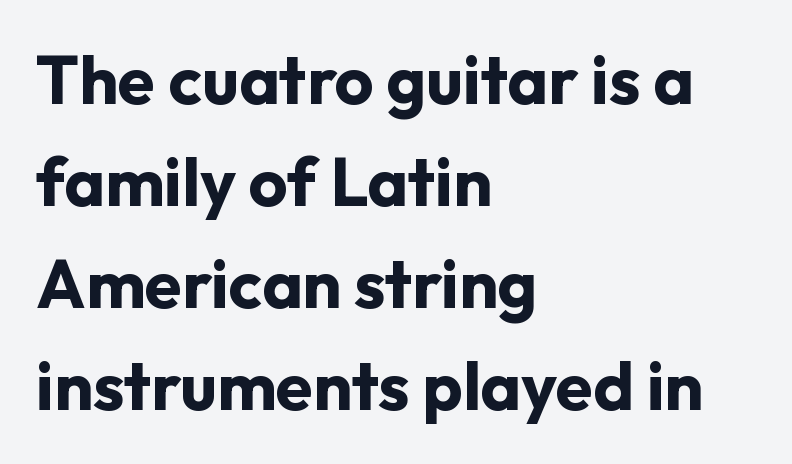
The image shows 68 px bold sans-serif type, upright; set left-aligned, normal line spacing (1.5x), normal letter spacing, not underlined; low stroke contrast and a medium x-height.
